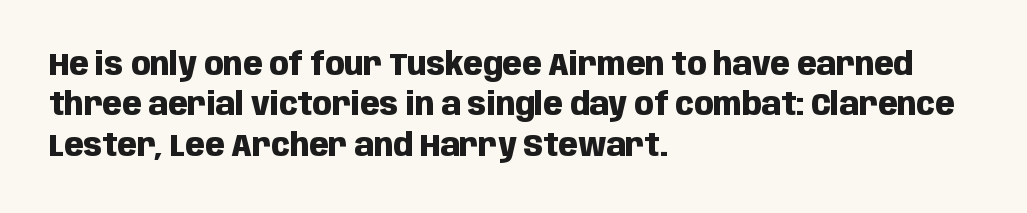
The image shows 32 px heavy, condensed sans-serif type, upright; set left-aligned, normal line spacing (1.26x), normal letter spacing, not underlined; low stroke contrast and a large x-height.
